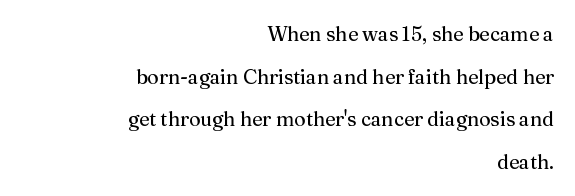
Q: Is the text bold? A: No.
Q: Is the text italic (slanted)? A: No, it is upright.
Q: Is the text underlined? A: No.
Q: How is the paragraph aligned? A: Right-aligned.
Q: Is the spacing between letters normal or unusually wide? A: Normal.
Q: Is the spacing between lines tight, normal or loose? A: Loose.
